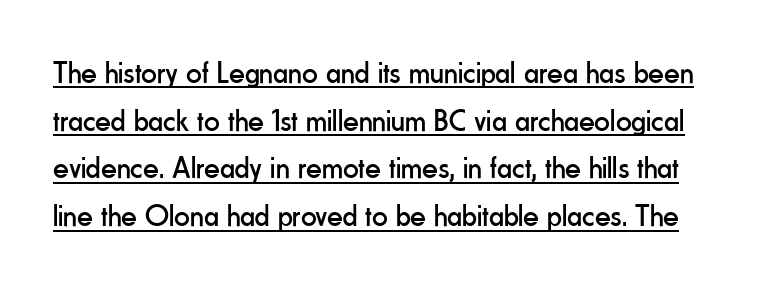
Type style note: lacks serifs. Students, observe: this is what conventionally led text looks like. Spacing between characters is what you'd get straight out of the box. The rendered words wear a rule along their underside. Every character sits straight up, as roman type does. The cut favours lightness, reaching ordinary text weight at its darkest.
